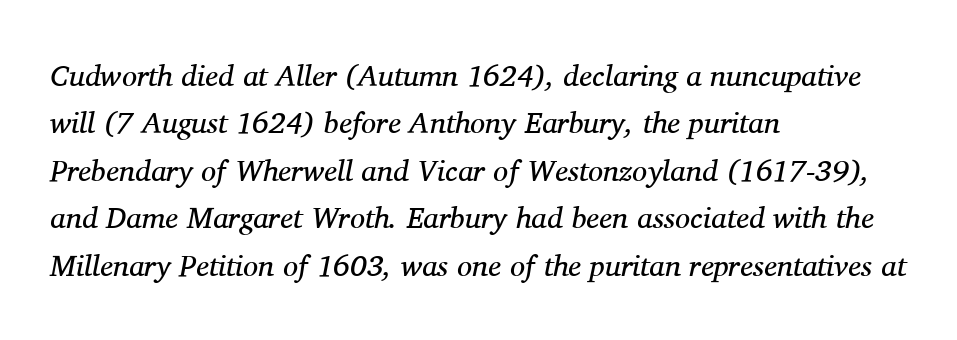
Regarding leading, the lines here are spaced in the standard way. Visually the block forms a straight wall on the left and a jagged coastline on the right. In terms of posture, this sample is oblique. Small tapered or slab feet sit at the stroke ends, so this counts as serif.
